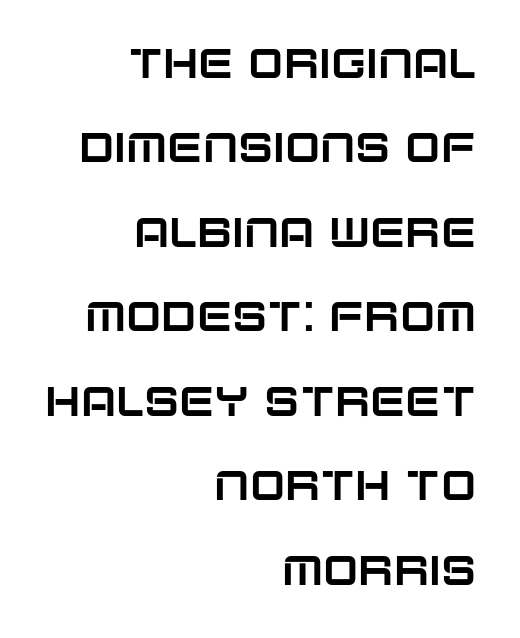
The image shows 42 px sans-serif type, upright; set right-aligned, loose line spacing (2.01x), normal letter spacing, not underlined; low stroke contrast and a large x-height.
